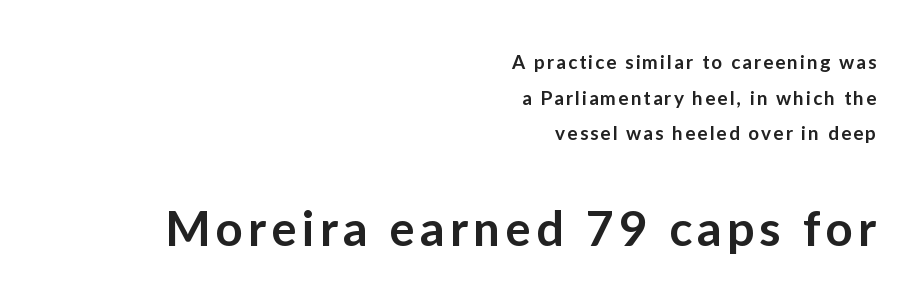
{"serif": "no", "italic": "no", "bold": "semi", "weight": "semibold", "width": "normal", "stroke_contrast": "low", "x_height": "medium", "monospaced": "no", "underline": "no", "align": "right", "line_spacing_ratio": 1.88, "larger_block": "second", "size_ratio": 2.53, "glyph_px": 48}
